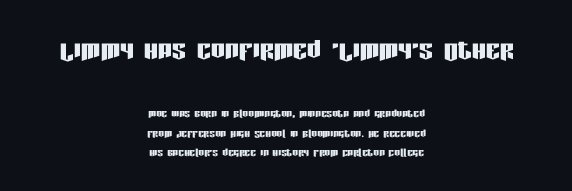
The image shows 35 px condensed sans-serif type, upright; set centered, normal line spacing (1.42x), normal letter spacing, not underlined; the first (top) block is 2.5x larger; low stroke contrast and a large x-height.
